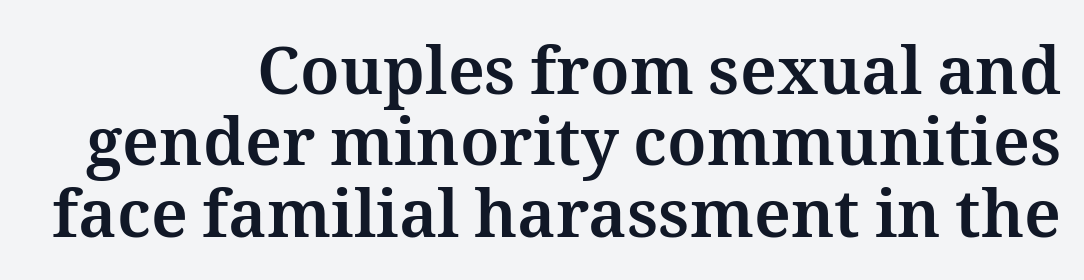
Q: Is the text bold? A: Yes.
Q: Is the text italic (slanted)? A: No, it is upright.
Q: Is the text underlined? A: No.
Q: How is the paragraph aligned? A: Right-aligned.
Q: Is the spacing between letters normal or unusually wide? A: Normal.
Q: Is the spacing between lines tight, normal or loose? A: Tight.
Q: Width (condensed, normal, or wide)? A: Normal.
Q: Stroke contrast? A: Medium.
Q: x-height? A: Medium.
Q: Monospaced? A: No.
